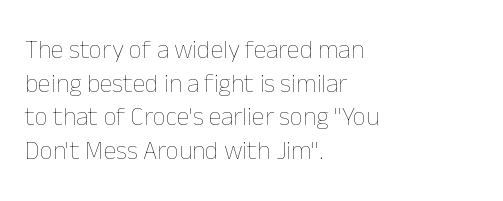
{"italic": "no", "bold": "no", "underline": "no", "align": "left", "line_spacing": "normal", "line_spacing_ratio": 1.29, "letter_spacing": "normal", "letter_spacing_em": 0.0, "glyph_px": 26}
